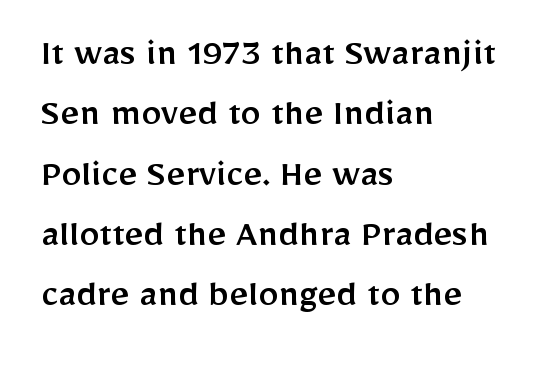
The image shows 41 px sans-serif type, upright; set left-aligned, normal line spacing (1.47x), normal letter spacing, not underlined; low stroke contrast and a medium x-height.
